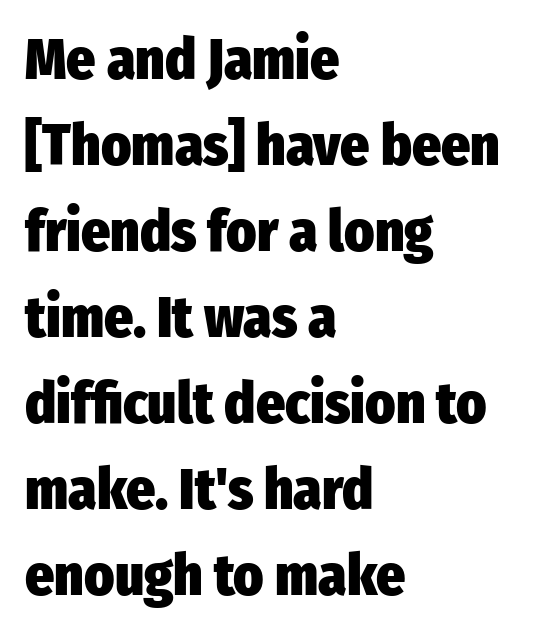
{"serif": "no", "italic": "no", "bold": "yes", "weight": "heavy", "width": "condensed", "stroke_contrast": "low", "x_height": "medium", "monospaced": "no", "underline": "no", "align": "left", "line_spacing": "normal", "line_spacing_ratio": 1.51, "letter_spacing": "normal", "letter_spacing_em": 0.0, "glyph_px": 57}
